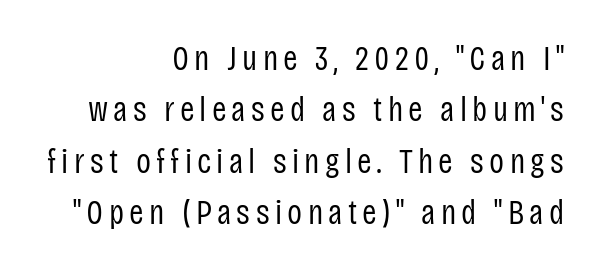
The image shows 35 px regular-weight, condensed sans-serif type, upright; set right-aligned, normal line spacing (1.47x), not underlined; low stroke contrast and a large x-height.
